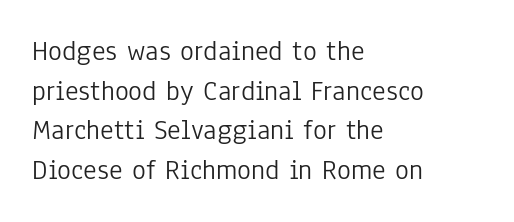
Q: Is the text bold? A: No.
Q: Is the text italic (slanted)? A: No, it is upright.
Q: Is the typeface a serif or a sans-serif typeface? A: Sans-serif.
Q: Is the text underlined? A: No.
Q: How is the paragraph aligned? A: Left-aligned.
Q: Is the spacing between letters normal or unusually wide? A: Normal.
Q: Is the spacing between lines tight, normal or loose? A: Normal.
Q: Width (condensed, normal, or wide)? A: Condensed.
Q: Stroke contrast? A: Low.
Q: x-height? A: Medium.
Q: Monospaced? A: No.
